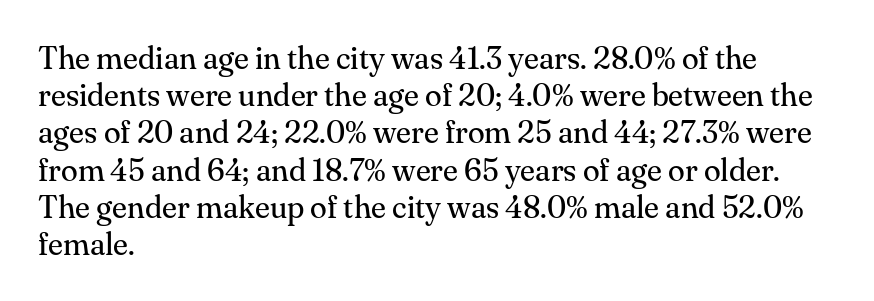
This sample uses an upright cut, with every glyph sitting square on the baseline. The horizontal fit of the characters is conventional and even. Caption: multi-line text, flush left, ragged right. The passage shown is typed in a proportional face where columns would drift. The designer went with a serif here, giving each stem small feet.
